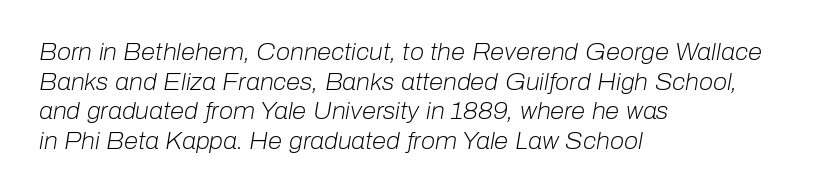
The image shows 23 px text type, italic (leaning right); set left-aligned, normal line spacing (1.29x), normal letter spacing, not underlined.
